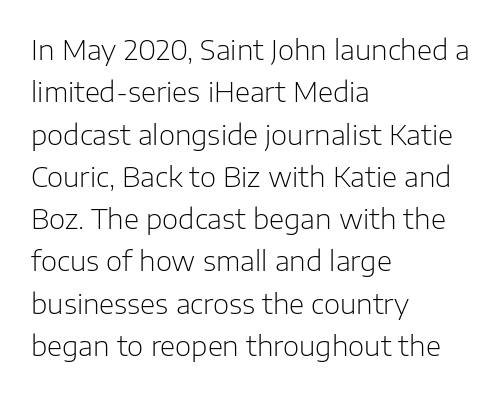
The image shows 28 px light sans-serif type, upright; set left-aligned, normal line spacing (1.51x), normal letter spacing, not underlined; low stroke contrast and a medium x-height.
